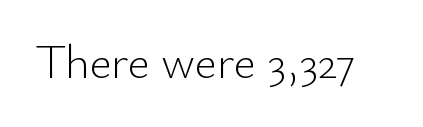
The type family on display is of the sans-serif kind. Bold? No — there's no thickening of the strokes. Spacing verdict: proportional, widths tailored to each character. Only glyphs here, with clear space below each row. The axis of the letterforms is exactly vertical. In terms of letterspacing, this is plain default setting.
